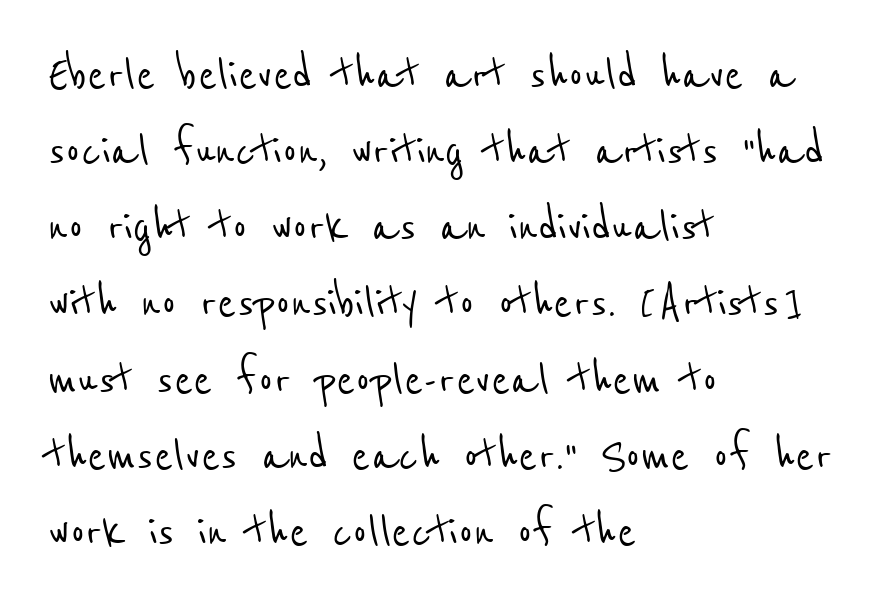
The space directly below the letters is spotless. Caption: standard tracking, unaltered. A typesetter would call this proportional, since set widths differ per character. Are there feet on the stems? There aren't — it's a sans. A student would call this left alignment; a typographer would say flush left, rag right. Line spacing here is normal.
